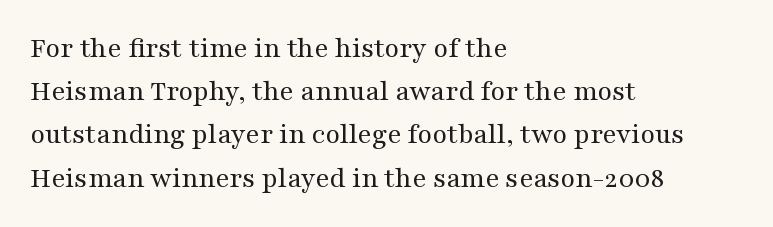
{"serif": "yes", "italic": "no", "bold": "no", "weight": "regular", "width": "wide", "stroke_contrast": "medium", "x_height": "medium", "monospaced": "no", "underline": "no", "align": "left", "line_spacing": "normal", "line_spacing_ratio": 1.44, "letter_spacing": "normal", "letter_spacing_em": 0.0, "glyph_px": 30}
